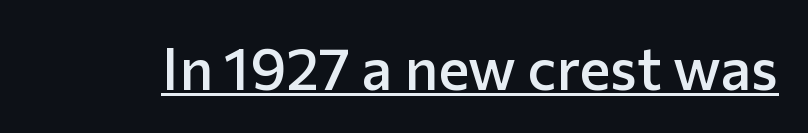
Q: Is the text bold? A: Semi-bold.
Q: Is the text italic (slanted)? A: No, it is upright.
Q: Is the typeface a serif or a sans-serif typeface? A: Sans-serif.
Q: Is the text underlined? A: Yes.
Q: Is the spacing between letters normal or unusually wide? A: Normal.
Q: Width (condensed, normal, or wide)? A: Normal.
Q: Stroke contrast? A: Low.
Q: x-height? A: Medium.
Q: Monospaced? A: No.
